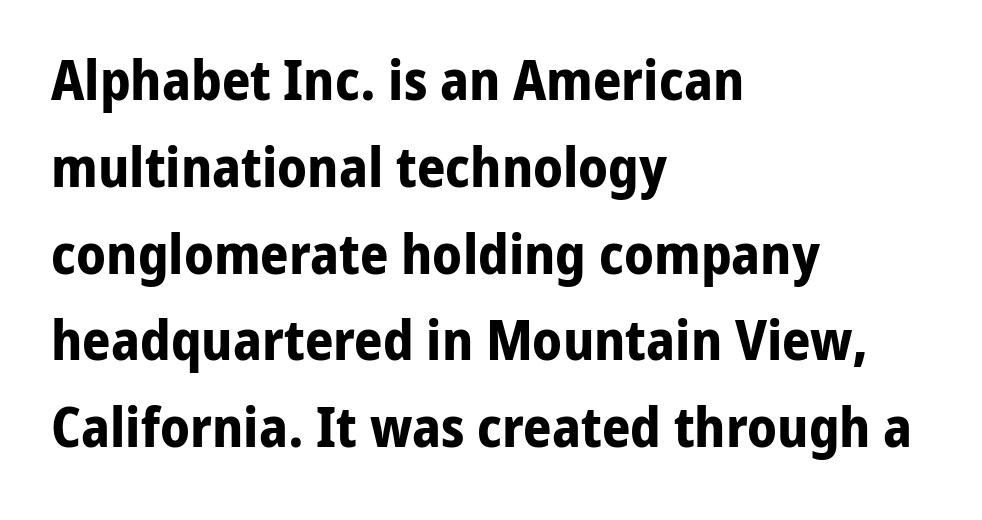
Every letter is thick-stroked: bold, no question. This is the regular roman posture of the typeface. No extra tracking has been applied to these lines. What's the leading like? Ordinary, nothing unusual. Character widths vary here, with narrow letters taking less room than wide ones. The setting favours the left margin, as ordinary paragraphs usually do.
